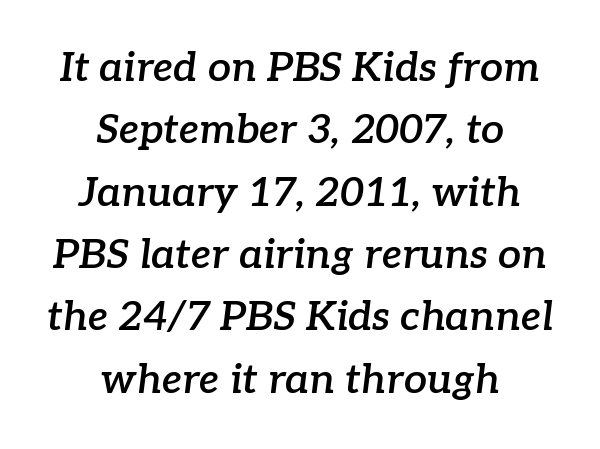
{"serif": "yes", "italic": "yes", "lean": "right", "slant_degrees": 7, "bold": "semi", "weight": "semibold", "width": "normal", "stroke_contrast": "low", "x_height": "medium", "monospaced": "no", "underline": "no", "align": "center", "line_spacing": "normal", "line_spacing_ratio": 1.52, "letter_spacing": "normal", "letter_spacing_em": 0.0, "glyph_px": 41}
